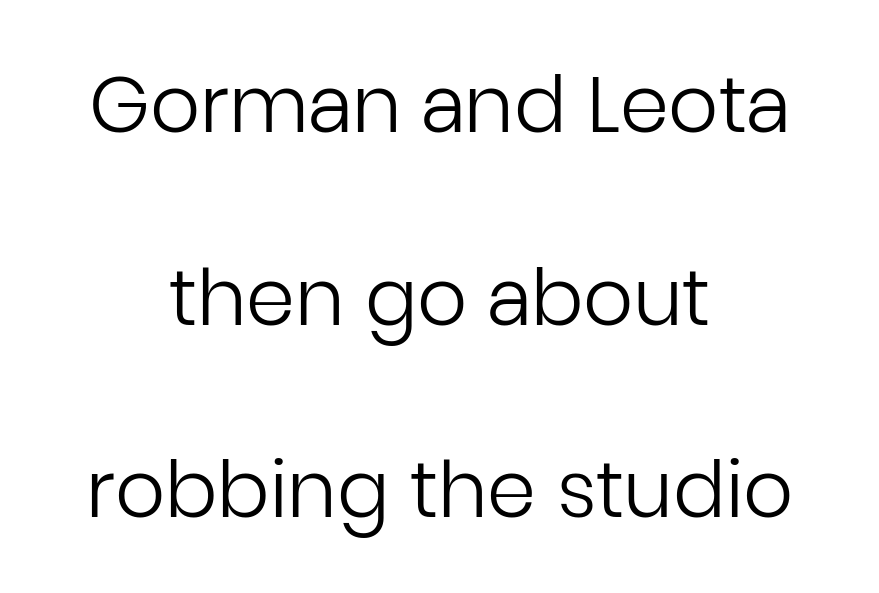
{"serif": "no", "italic": "no", "bold": "no", "weight": "regular", "width": "normal", "stroke_contrast": "low", "x_height": "medium", "monospaced": "no", "underline": "no", "align": "center", "line_spacing": "loose", "line_spacing_ratio": 2.47, "letter_spacing": "normal", "letter_spacing_em": 0.0, "glyph_px": 78}
